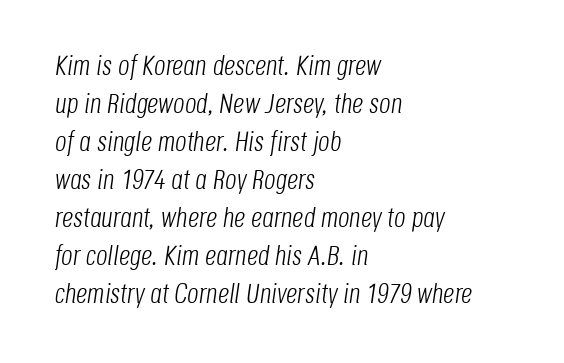
Style check: oblique. The rendering uses natural spacing where letterforms have individual widths. Regarding leading, the lines here are spaced in the standard way. The typeface has the unassuming heft of standard copy or less. Each word holds together tightly as a unit, with standard inter-letter gaps.
